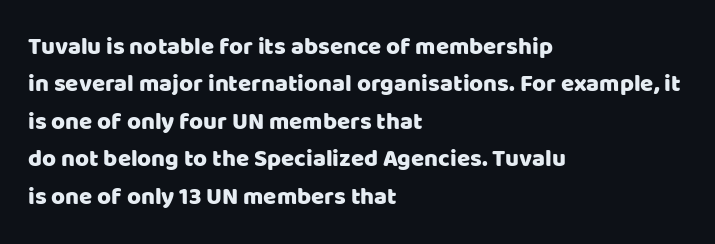
Quick note: interline space is typical. Ordinary non-slanted type is in use. The glyphs are unaccompanied by any horizontal stroke below them. The setting favours the left margin, as ordinary paragraphs usually do.
